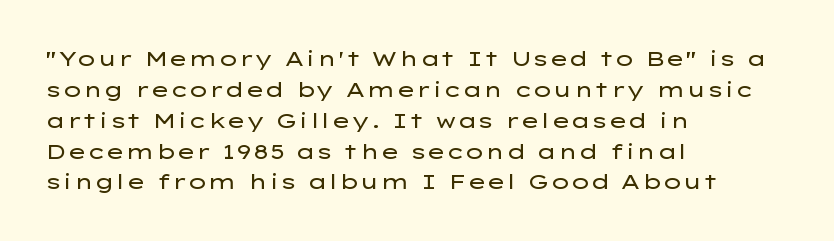
Q: Is the text bold? A: No.
Q: Is the text italic (slanted)? A: No, it is upright.
Q: Is the text underlined? A: No.
Q: How is the paragraph aligned? A: Left-aligned.
Q: Is the spacing between letters normal or unusually wide? A: Normal.
Q: Is the spacing between lines tight, normal or loose? A: Normal.
